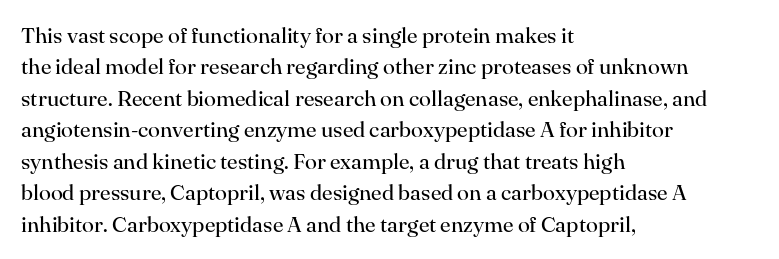
The image shows 22 px text type, upright; set left-aligned, normal line spacing (1.43x), normal letter spacing, not underlined.
